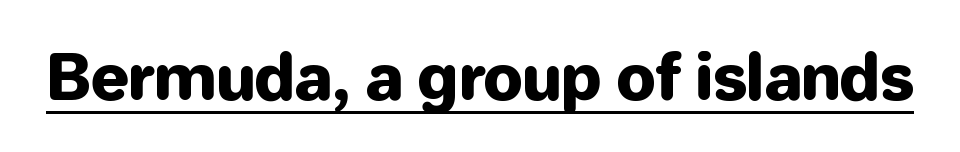
{"serif": "no", "italic": "no", "width": "normal", "stroke_contrast": "low", "x_height": "medium", "monospaced": "no", "underline": "yes", "letter_spacing": "normal", "letter_spacing_em": 0.0, "glyph_px": 63}
